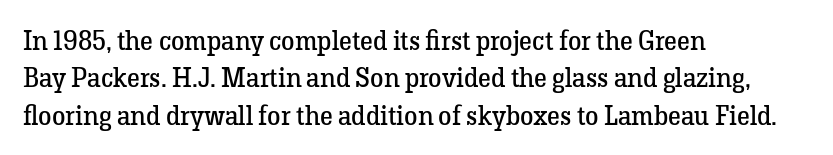
The image shows 27 px text type, upright; set left-aligned, normal line spacing (1.38x), normal letter spacing, not underlined.
